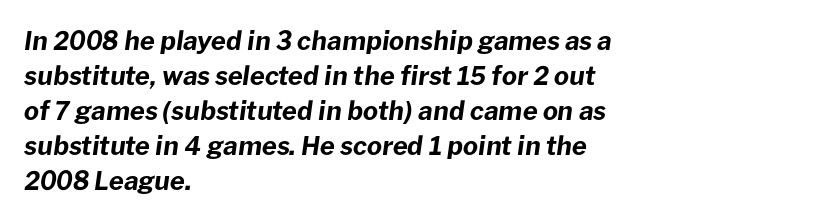
Q: Is the text bold? A: Yes.
Q: Is the text italic (slanted)? A: Yes, it leans right by about 8 degrees.
Q: Is the text underlined? A: No.
Q: How is the paragraph aligned? A: Left-aligned.
Q: Is the spacing between letters normal or unusually wide? A: Normal.
Q: Is the spacing between lines tight, normal or loose? A: Normal.
